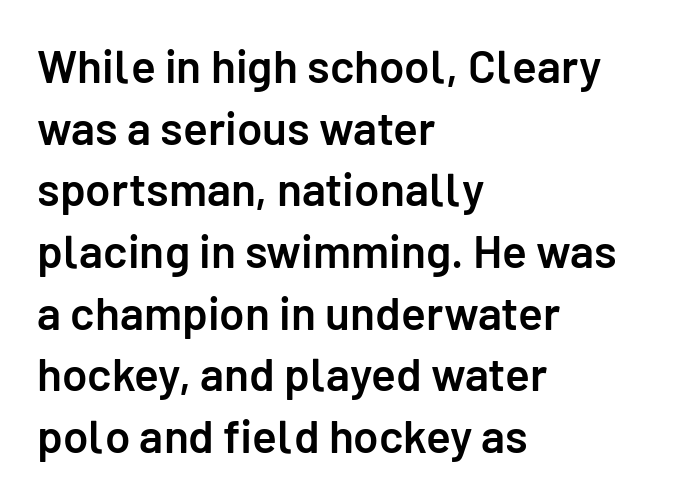
The rendering anchors every line to the left-hand side. It's the straight-up-and-down kind of type. Here the glyphs are tracked normally, forming tight word shapes. Classification — sans serif. Its strokes are somewhat broadened, the hallmark of semibold type.
